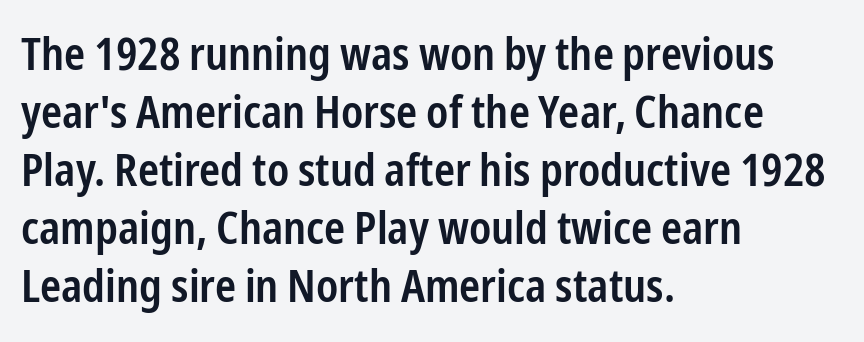
The image shows 45 px semibold, condensed sans-serif type, upright; set left-aligned, normal line spacing (1.29x), normal letter spacing, not underlined; low stroke contrast and a medium x-height.
